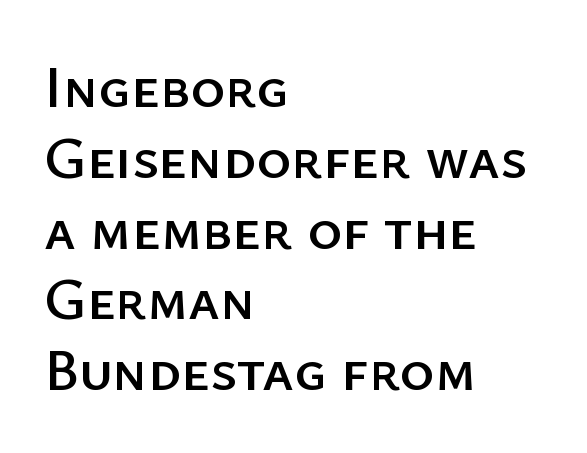
The image shows 59 px sans-serif type, upright; set left-aligned, line spacing 1.2x, normal letter spacing, not underlined; low stroke contrast and a medium x-height.
